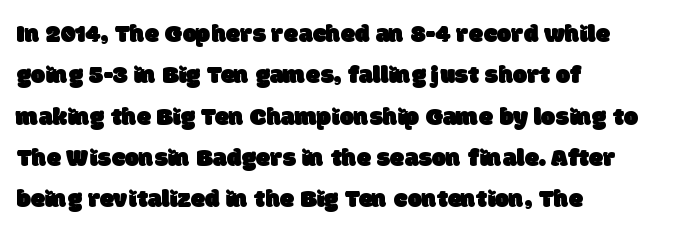
The image shows 26 px text type; set left-aligned, normal line spacing (1.59x), normal letter spacing, not underlined.
